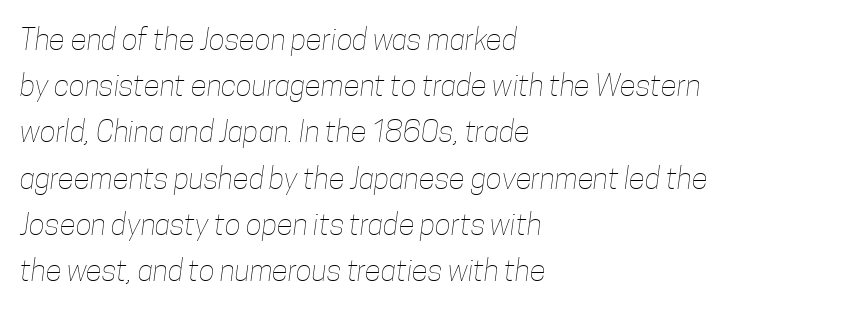
These lines keep a tight, regular rhythm from letter to letter. Weight: in the light-to-regular range. Where is the straight margin? On the left. The string is rendered with underlining switched off. A typesetter would call this leading conventional body-copy spacing.
